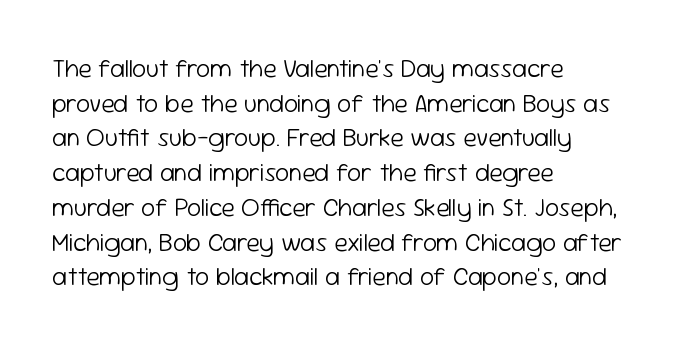
Q: Is the text bold? A: No.
Q: Is the text italic (slanted)? A: No, it is upright.
Q: Is the text underlined? A: No.
Q: How is the paragraph aligned? A: Left-aligned.
Q: Is the spacing between letters normal or unusually wide? A: Normal.
Q: Is the spacing between lines tight, normal or loose? A: Normal.
